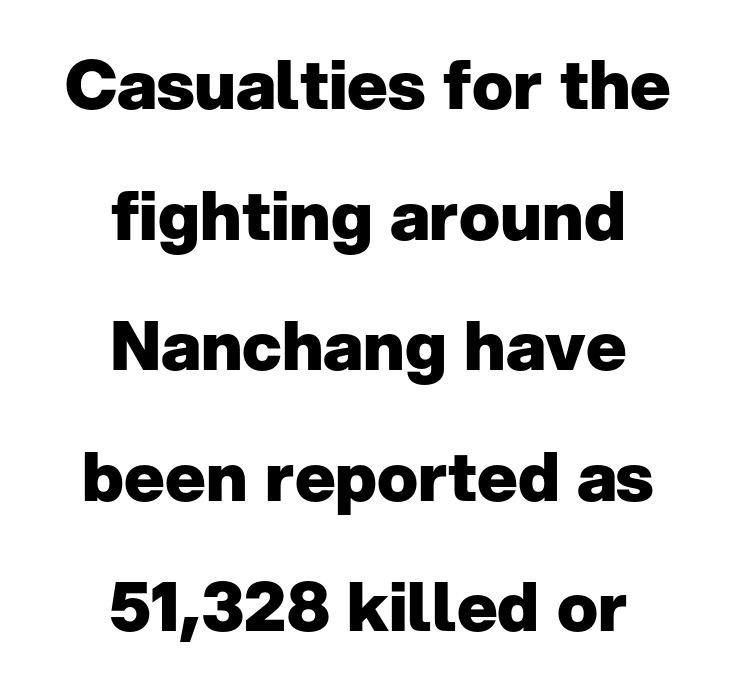
The image shows 68 px heavy sans-serif type, upright; set centered, loose line spacing (1.92x), normal letter spacing, not underlined; low stroke contrast and a medium x-height.
